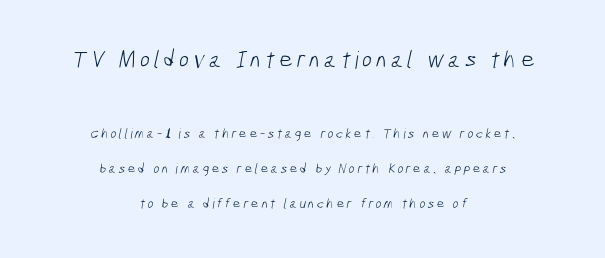
The image shows 24 px text type; set centered, loose line spacing (2.49x), not underlined; the first (top) block is 1.71x larger.
